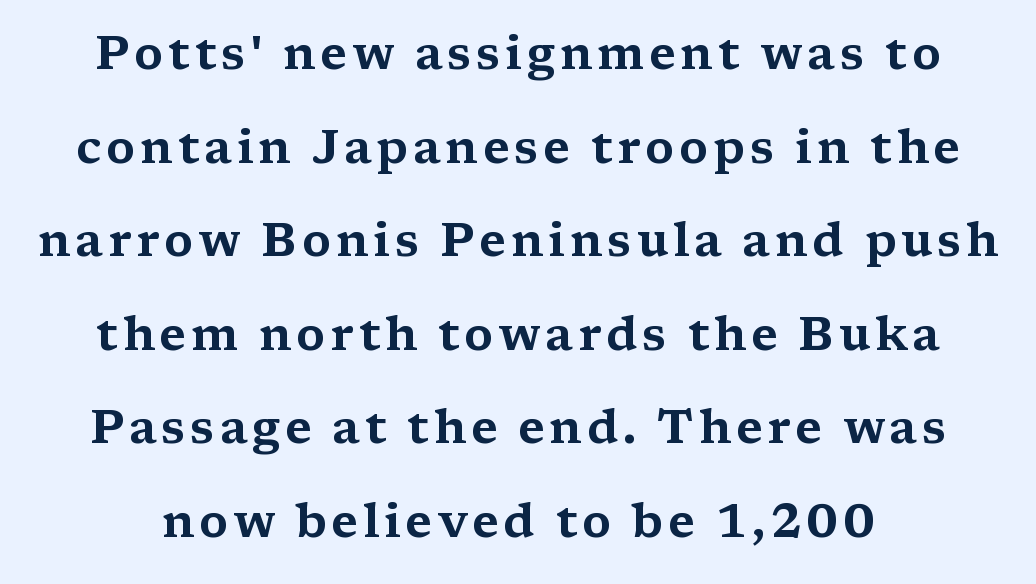
Q: Is the text italic (slanted)? A: No, it is upright.
Q: Is the typeface a serif or a sans-serif typeface? A: Serif.
Q: Is the text underlined? A: No.
Q: Is the spacing between lines tight, normal or loose? A: Loose.
Q: Width (condensed, normal, or wide)? A: Wide.
Q: Stroke contrast? A: Medium.
Q: x-height? A: Medium.
Q: Monospaced? A: No.
